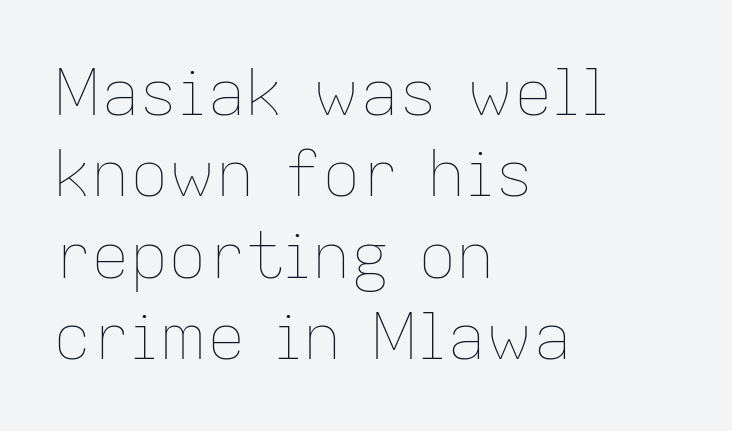
The rendering keeps characters at their native spacing. A roman cut, with each character standing at attention. Proportional: the letters do not fall into vertical columns. Underlining? Definitely not there.
